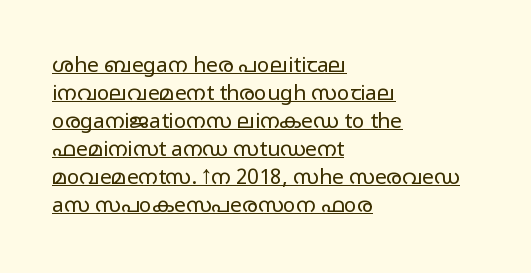
{"italic": "no", "bold": "no", "underline": "yes", "align": "left", "line_spacing": "normal", "line_spacing_ratio": 1.33, "letter_spacing": "normal", "letter_spacing_em": 0.0, "glyph_px": 21}
